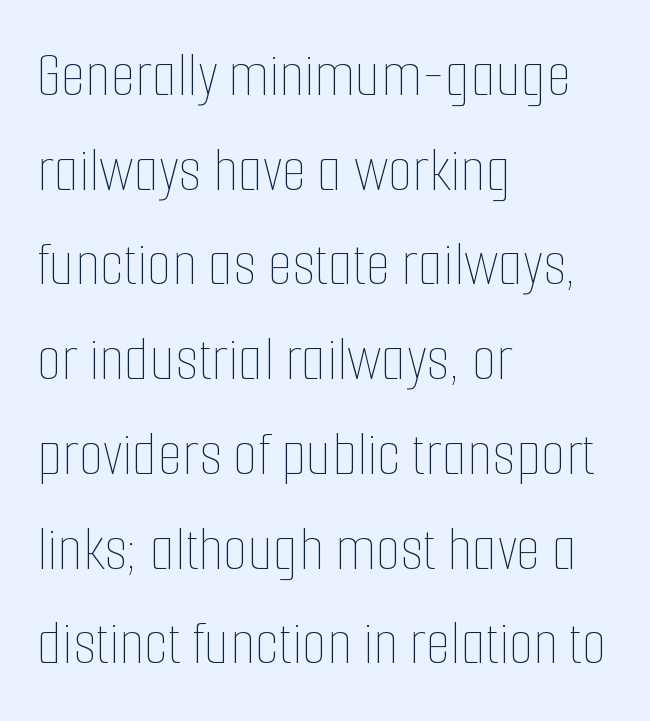
The designer left line spacing at the default. Is the type heavy? It reads as light-to-regular instead. Notice how the stems are strictly vertical — no italics here. Character widths vary here, with narrow letters taking less room than wide ones. Any mark beneath the type? The region is blank.
